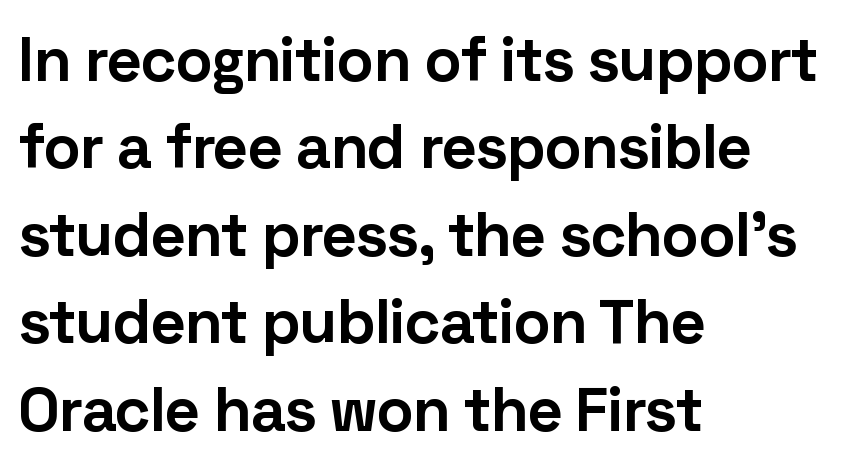
Q: Is the text bold? A: Yes.
Q: Is the text italic (slanted)? A: No, it is upright.
Q: Is the typeface a serif or a sans-serif typeface? A: Sans-serif.
Q: Is the text underlined? A: No.
Q: How is the paragraph aligned? A: Left-aligned.
Q: Is the spacing between letters normal or unusually wide? A: Normal.
Q: Is the spacing between lines tight, normal or loose? A: Normal.
Q: Width (condensed, normal, or wide)? A: Normal.
Q: Stroke contrast? A: Low.
Q: x-height? A: Medium.
Q: Monospaced? A: No.
